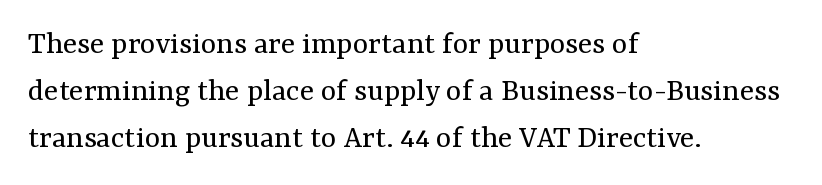
{"serif": "yes", "italic": "no", "bold": "no", "weight": "regular", "width": "normal", "stroke_contrast": "medium", "x_height": "medium", "monospaced": "no", "underline": "no", "align": "left", "line_spacing": "normal", "line_spacing_ratio": 1.43, "letter_spacing": "normal", "letter_spacing_em": 0.0, "glyph_px": 33}
